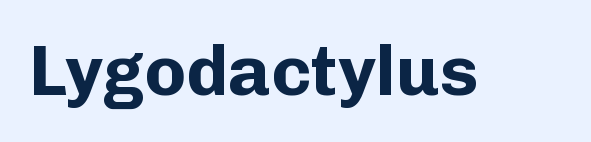
{"serif": "no", "italic": "no", "bold": "yes", "weight": "bold", "width": "normal", "stroke_contrast": "low", "x_height": "medium", "monospaced": "no", "underline": "no", "letter_spacing": "normal", "letter_spacing_em": 0.0, "glyph_px": 70}
